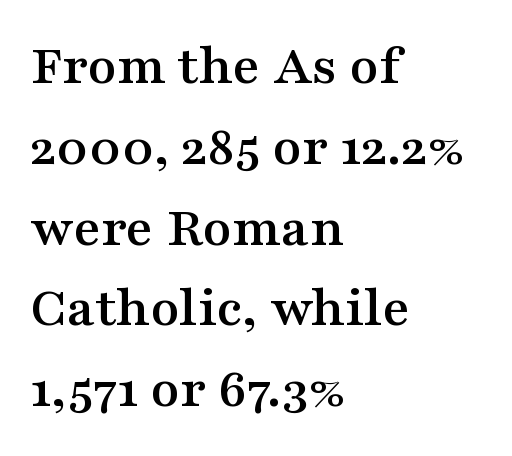
Each line starts at the same left margin while the right side varies. The gap between lines stays unmarked. The horizontal fit of the characters is conventional and even. The face used here is proportionally spaced, like ordinary book or web type. In terms of leading, this rendering sits right in the middle.
